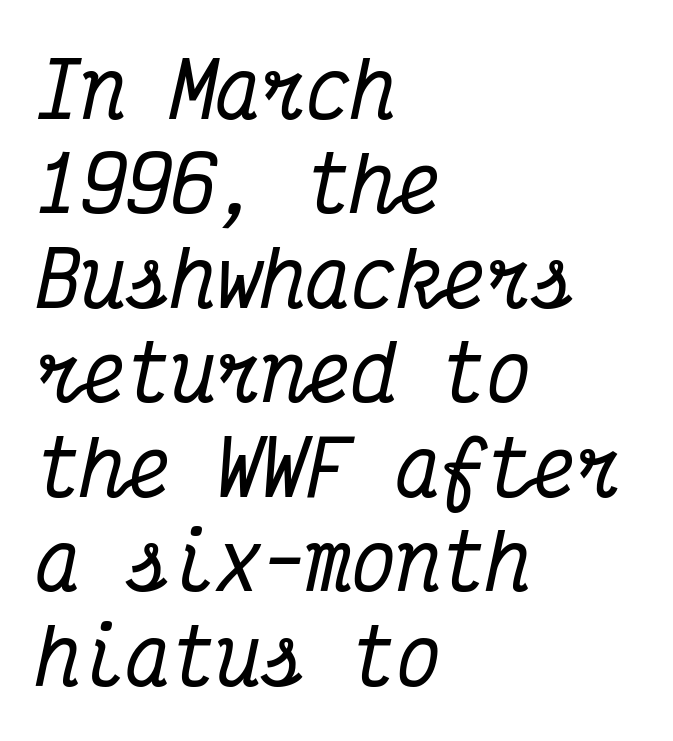
{"serif": "yes", "italic": "yes", "lean": "right", "slant_degrees": 12, "width": "condensed", "stroke_contrast": "medium", "x_height": "medium", "monospaced": "yes", "underline": "no", "align": "left", "line_spacing": "normal", "line_spacing_ratio": 1.26, "letter_spacing": "normal", "letter_spacing_em": 0.0, "glyph_px": 75}
